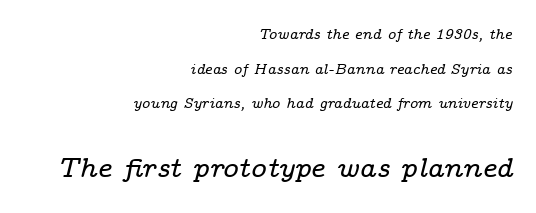
{"italic": "yes", "lean": "right", "slant_degrees": 14, "underline": "no", "align": "right", "line_spacing": "loose", "line_spacing_ratio": 2.47, "letter_spacing": "normal", "letter_spacing_em": 0.0, "larger_block": "second", "size_ratio": 1.93, "glyph_px": 27}
